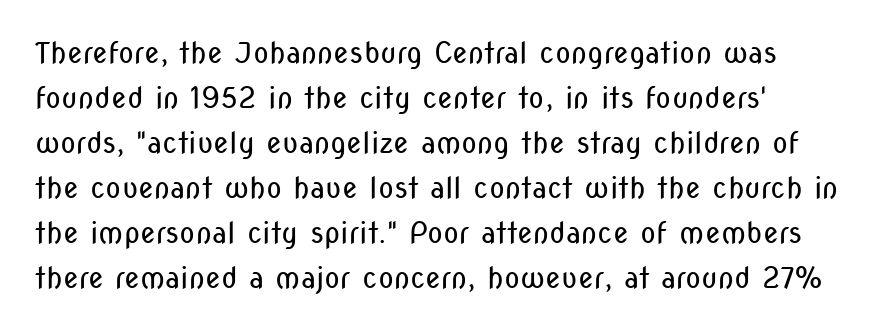
Q: Is the text bold? A: No.
Q: Is the text italic (slanted)? A: No, it is upright.
Q: Is the typeface a serif or a sans-serif typeface? A: Sans-serif.
Q: Is the text underlined? A: No.
Q: Is the spacing between letters normal or unusually wide? A: Normal.
Q: Is the spacing between lines tight, normal or loose? A: Normal.
Q: Width (condensed, normal, or wide)? A: Condensed.
Q: Stroke contrast? A: Low.
Q: x-height? A: Medium.
Q: Monospaced? A: No.
